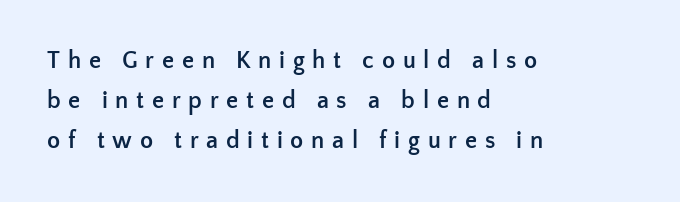
The image shows 24 px bold type, upright; set left-aligned, normal line spacing (1.66x), unusually wide letter spacing (+0.32 em), not underlined.
